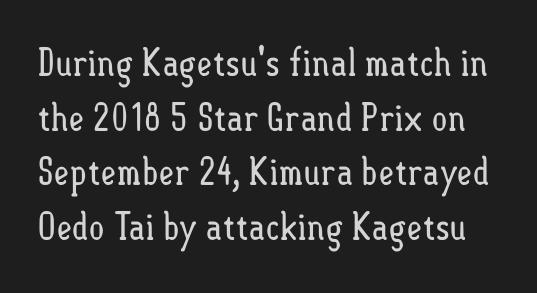
Successive baselines arrive at the customary interval. The letters sit at their default tracking, neither squeezed nor spread. Underline: absent. Heft: none added — not bold. The letters stand upright; this is a roman face.
